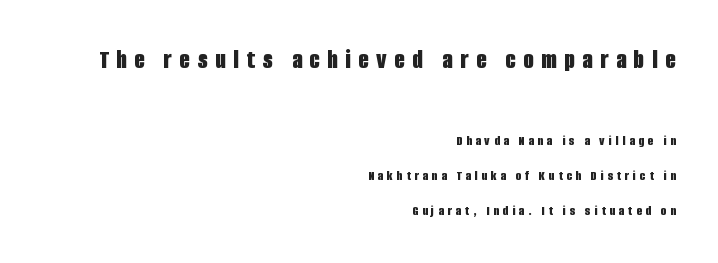
{"italic": "no", "bold": "yes", "underline": "no", "align": "right", "line_spacing": "loose", "line_spacing_ratio": 2.49, "letter_spacing": "wide", "letter_spacing_em": 0.28, "larger_block": "first", "size_ratio": 1.93, "glyph_px": 27}
